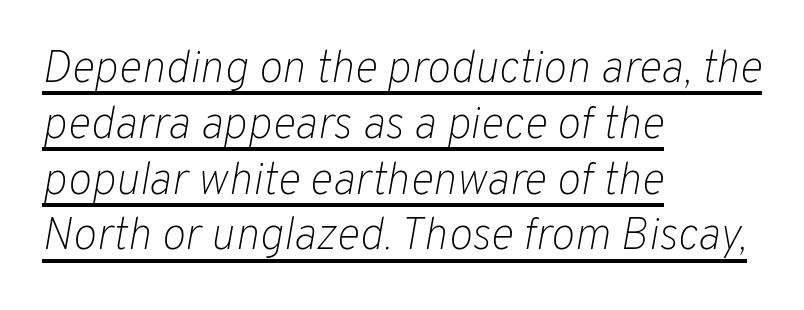
Think of a printed novel: that variable character pitch is what you see here. Layout note: lines flush left. Does a line run under the words? Yes, clearly. There's an unmistakable incline to the writing here.
